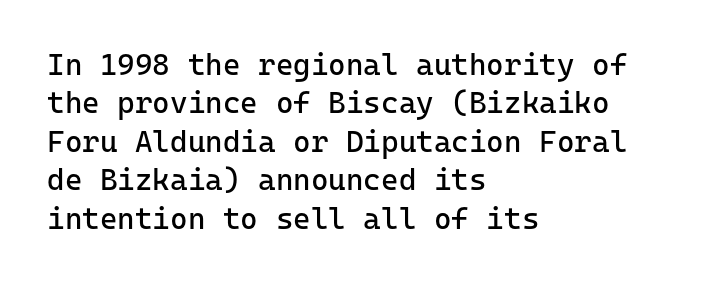
Q: Is the text bold? A: No.
Q: Is the text italic (slanted)? A: No, it is upright.
Q: Is the typeface a serif or a sans-serif typeface? A: Sans-serif.
Q: Is the text underlined? A: No.
Q: How is the paragraph aligned? A: Left-aligned.
Q: Is the spacing between letters normal or unusually wide? A: Normal.
Q: Is the spacing between lines tight, normal or loose? A: Normal.
Q: Width (condensed, normal, or wide)? A: Normal.
Q: Stroke contrast? A: Low.
Q: x-height? A: Medium.
Q: Monospaced? A: Yes.
